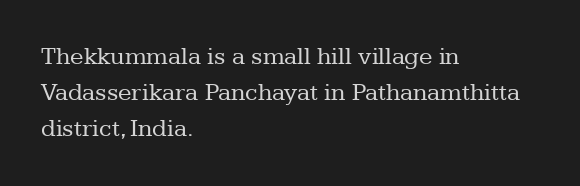
{"italic": "no", "bold": "no", "underline": "no", "align": "left", "line_spacing": "normal", "line_spacing_ratio": 1.45, "letter_spacing": "normal", "letter_spacing_em": 0.0, "glyph_px": 25}
